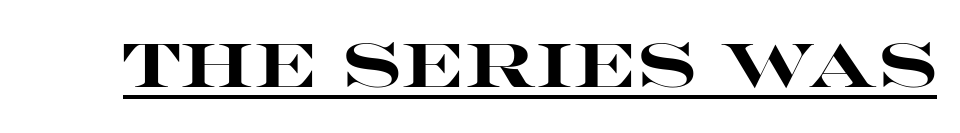
Q: Is the text bold? A: Yes.
Q: Is the text italic (slanted)? A: No, it is upright.
Q: Is the typeface a serif or a sans-serif typeface? A: Serif.
Q: Is the text underlined? A: Yes.
Q: Is the spacing between letters normal or unusually wide? A: Normal.
Q: Width (condensed, normal, or wide)? A: Wide.
Q: Stroke contrast? A: High.
Q: x-height? A: Large.
Q: Monospaced? A: No.
